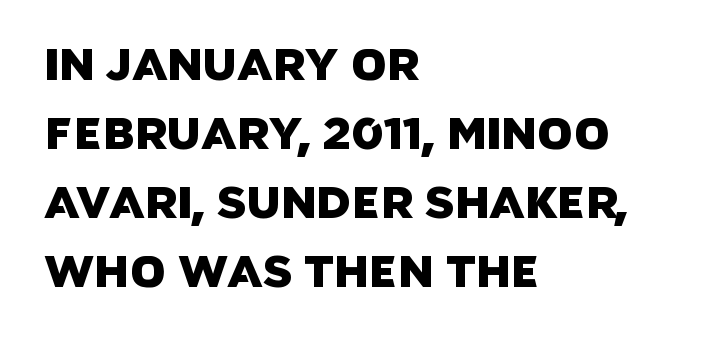
The image shows 45 px sans-serif type; set left-aligned, normal line spacing (1.53x), normal letter spacing, not underlined; low stroke contrast and a large x-height.
